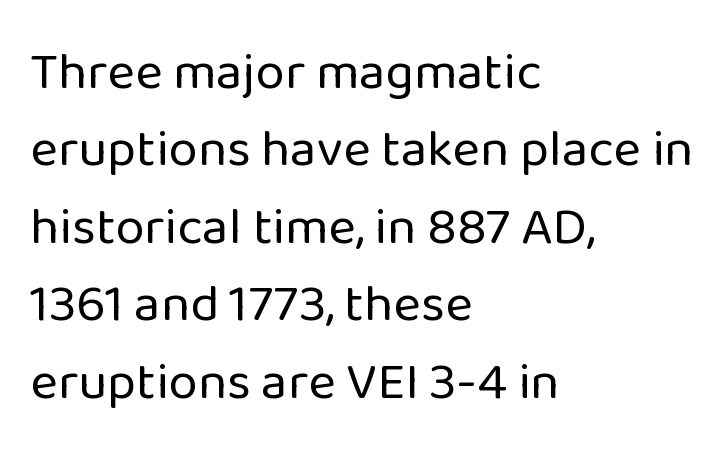
The image shows 53 px regular-weight sans-serif type, upright; set left-aligned, normal line spacing (1.46x), normal letter spacing, not underlined; low stroke contrast and a medium x-height.
